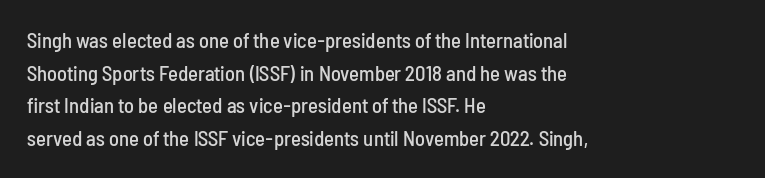
The line-height multiplier appears to be the usual default. Posture: straight, roman, zero tilt. This sample uses plain, unmodified letter spacing. No word sits above an underline.
